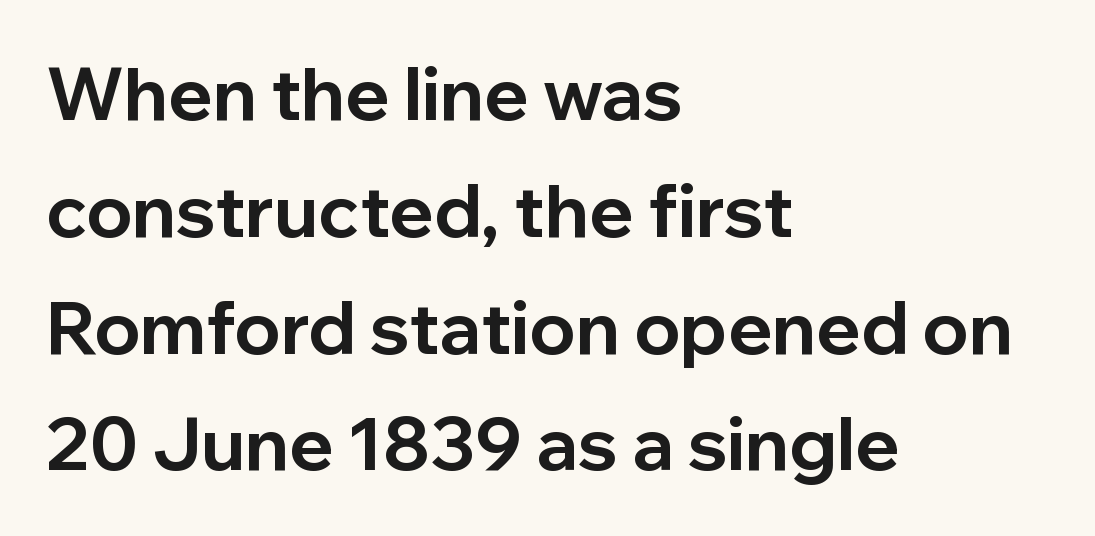
{"serif": "no", "italic": "no", "bold": "yes", "weight": "bold", "width": "normal", "stroke_contrast": "low", "x_height": "medium", "monospaced": "no", "underline": "no", "align": "left", "line_spacing": "normal", "line_spacing_ratio": 1.6, "letter_spacing": "normal", "letter_spacing_em": 0.0, "glyph_px": 73}
